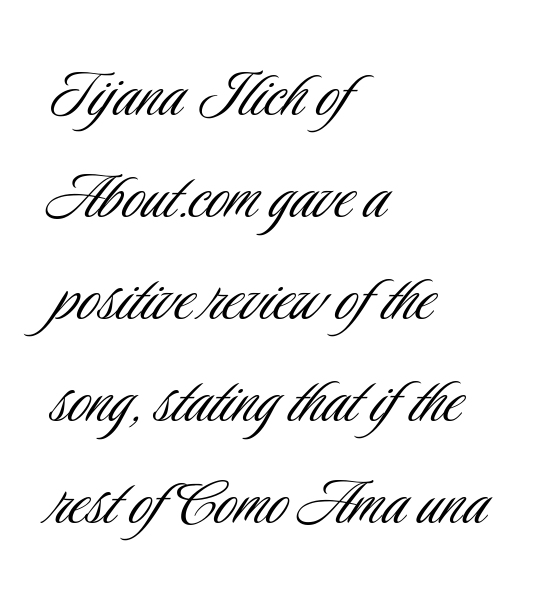
Regarding leading, the lines here are spaced in the standard way. A clean baseline with only descenders dipping below it. Varying glyph widths throughout — classic text-font behaviour. A typesetter would label this face a sans. A typesetter would call this zero additional tracking. Is the type heavy? It reads as light-to-regular instead.
